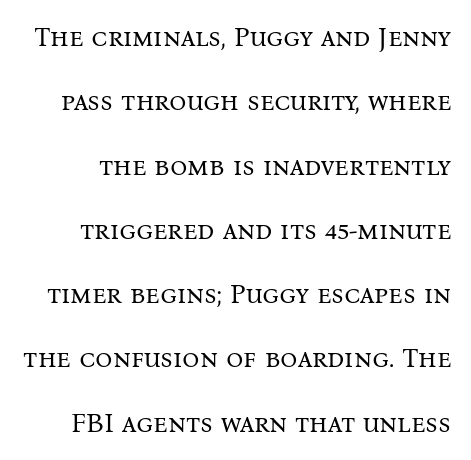
Q: Is the text bold? A: No.
Q: Is the text italic (slanted)? A: No, it is upright.
Q: Is the text underlined? A: No.
Q: Is the spacing between letters normal or unusually wide? A: Normal.
Q: Is the spacing between lines tight, normal or loose? A: Loose.
